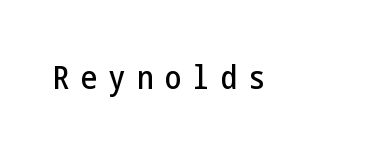
Q: Is the text italic (slanted)? A: No, it is upright.
Q: Is the typeface a serif or a sans-serif typeface? A: Sans-serif.
Q: Is the text underlined? A: No.
Q: Is the spacing between letters normal or unusually wide? A: Unusually wide.
Q: Width (condensed, normal, or wide)? A: Condensed.
Q: Stroke contrast? A: Low.
Q: x-height? A: Medium.
